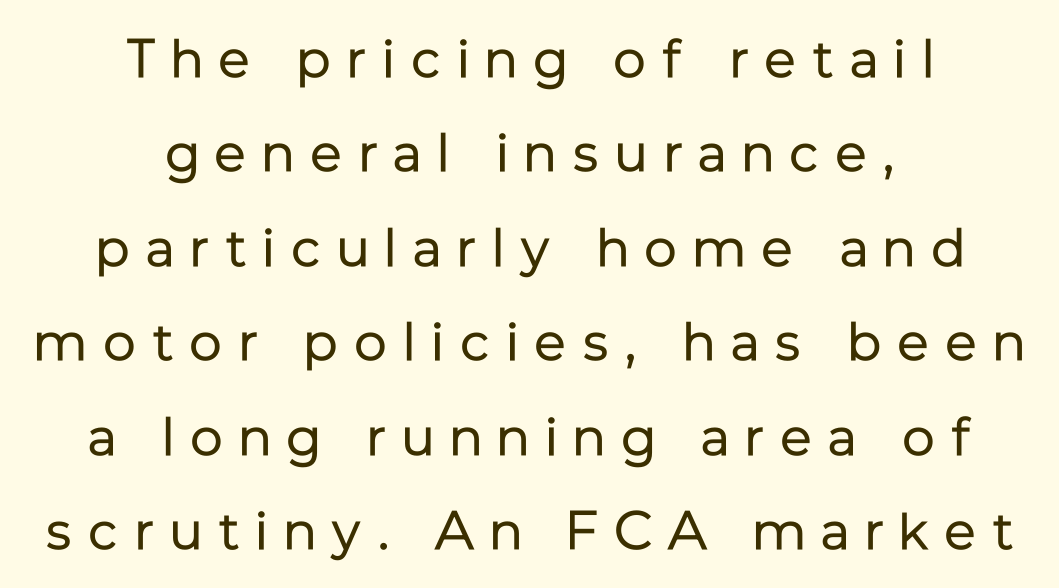
The rag falls on both sides of this text block equally. Is the letter spacing exaggerated? Yes — the characters are pushed far apart. Spacing verdict: proportional, widths tailored to each character. Check the space under the baseline: it is left empty. This is the regular roman posture of the typeface. Heaviness? Minimal to ordinary, like unemphasized prose.
